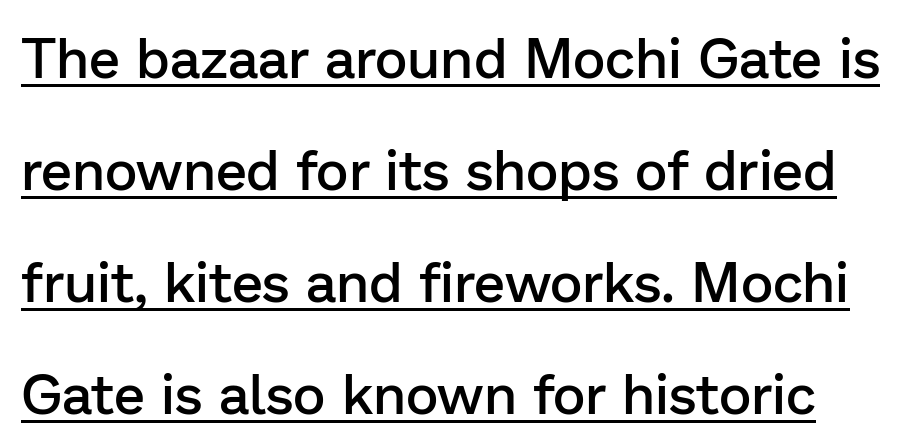
{"serif": "no", "italic": "no", "bold": "semi", "weight": "semibold", "width": "normal", "stroke_contrast": "low", "x_height": "medium", "monospaced": "no", "underline": "yes", "line_spacing": "loose", "line_spacing_ratio": 2.0, "letter_spacing": "normal", "letter_spacing_em": 0.0, "glyph_px": 56}
